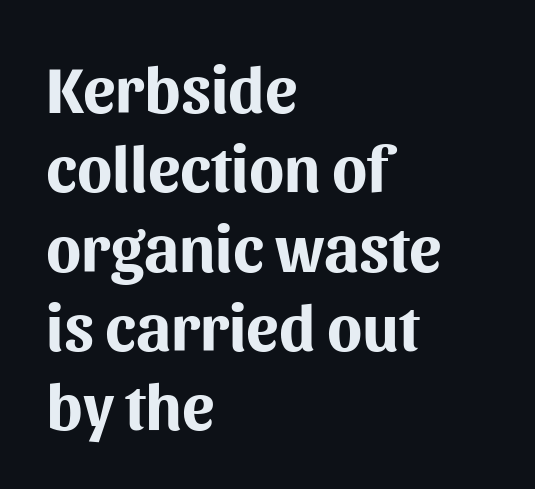
Q: Is the text bold? A: Yes.
Q: Is the text italic (slanted)? A: No, it is upright.
Q: Is the typeface a serif or a sans-serif typeface? A: Sans-serif.
Q: Is the text underlined? A: No.
Q: How is the paragraph aligned? A: Left-aligned.
Q: Is the spacing between letters normal or unusually wide? A: Normal.
Q: Width (condensed, normal, or wide)? A: Normal.
Q: Stroke contrast? A: Medium.
Q: x-height? A: Medium.
Q: Monospaced? A: No.
